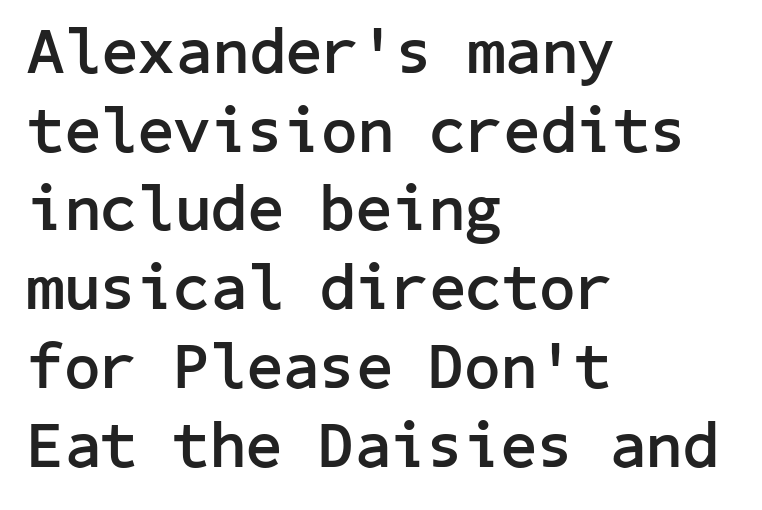
The image shows 64 px semibold sans-serif type, upright; set left-aligned, line spacing 1.23x, normal letter spacing, not underlined; low stroke contrast and a medium x-height.
